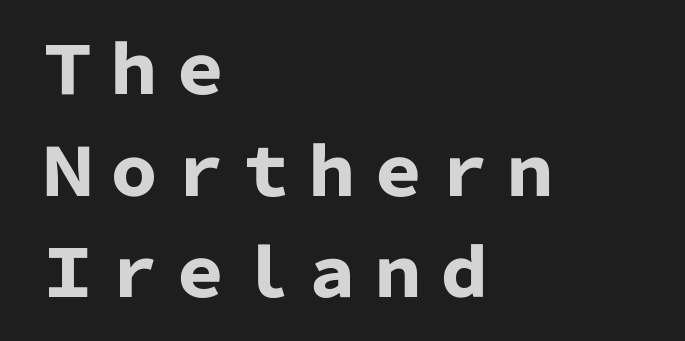
What stands out about the letter spacing? Nothing — it is the standard amount. Note the varied advance widths — an 'i' is clearly narrower than an 'm'. The words here are not underlined. These lines carry a lot of weight — the face is fully bold. Notice how the passage keeps a crisp vertical edge on the left only.
